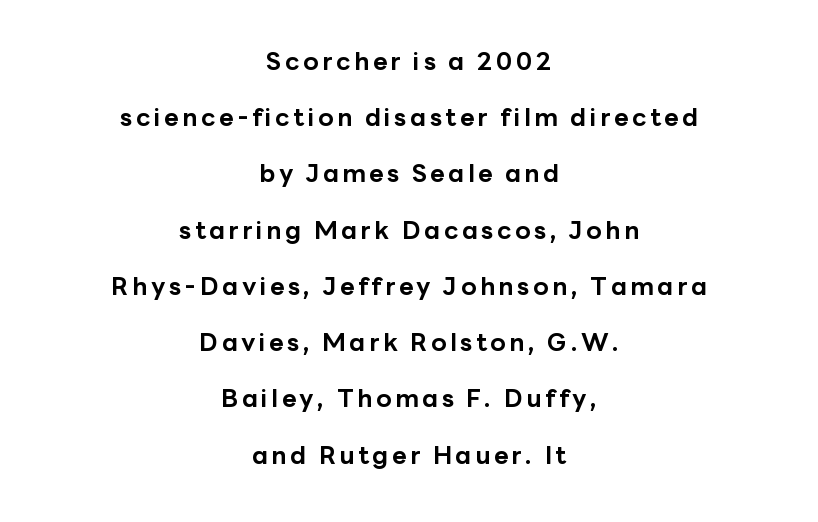
The image shows 25 px bold type, upright; set centered, loose line spacing (2.25x), not underlined.
